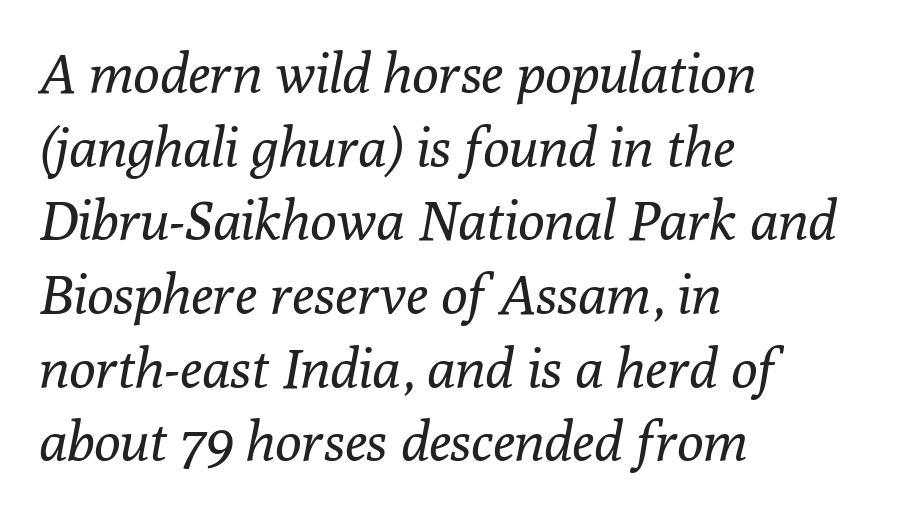
The image shows 55 px regular-weight serif type, italic (leaning right); set left-aligned, normal line spacing (1.34x), normal letter spacing, not underlined; low stroke contrast and a medium x-height.
